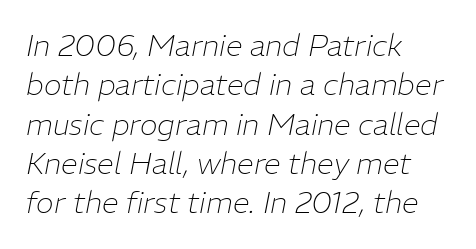
{"italic": "yes", "lean": "right", "slant_degrees": 11, "bold": "no", "weight": "thin", "width": "normal", "stroke_contrast": "low", "x_height": "medium", "monospaced": "no", "underline": "no", "align": "left", "line_spacing": "normal", "line_spacing_ratio": 1.31, "letter_spacing": "normal", "letter_spacing_em": 0.0, "glyph_px": 30}
